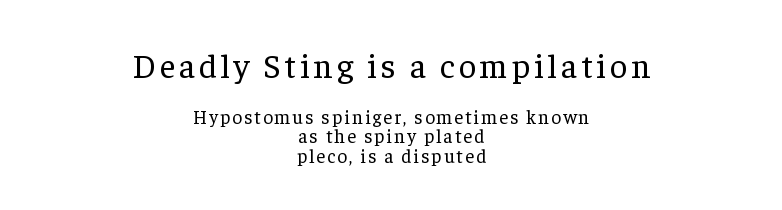
{"serif": "yes", "italic": "no", "bold": "no", "weight": "regular", "width": "normal", "stroke_contrast": "low", "x_height": "medium", "monospaced": "no", "underline": "no", "align": "center", "line_spacing": "tight", "line_spacing_ratio": 1.02, "larger_block": "first", "size_ratio": 1.79, "glyph_px": 34}
